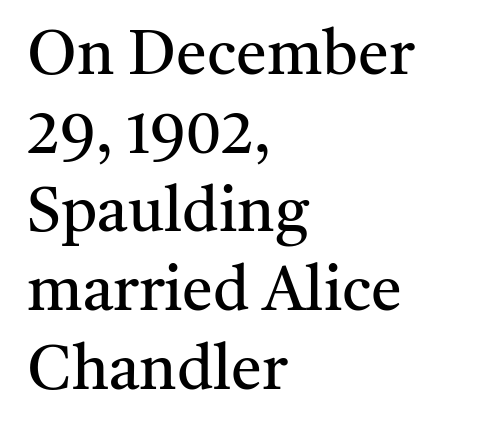
{"serif": "yes", "italic": "no", "bold": "no", "weight": "regular", "width": "normal", "stroke_contrast": "medium", "x_height": "medium", "monospaced": "no", "underline": "no", "align": "left", "line_spacing": "normal", "line_spacing_ratio": 1.27, "letter_spacing": "normal", "letter_spacing_em": 0.0, "glyph_px": 62}
